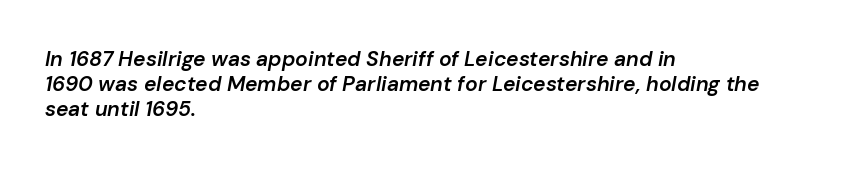
Is the letter spacing exaggerated? No — it looks like the ordinary default. Notice how the stems are inclined rather than vertical — that's the hallmark of italics. Reading down the block, your eye returns to a fixed left position each line. The foot of each line stays bare and open. Semibold letterforms, between regular and bold.
